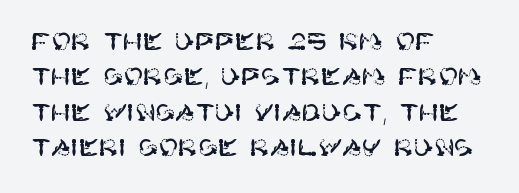
The passage shown stacks its lines at a standard gap. No extra tracking has been applied to these lines. Compared with a centered layout, this one pins lines to the left instead. The area under the type is left untouched. When letters stand straight like this, we call the style roman or upright.
